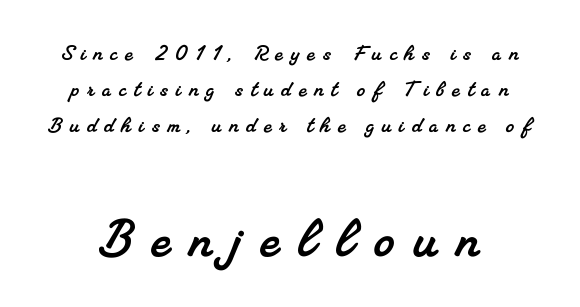
Q: Is the typeface a serif or a sans-serif typeface? A: Serif.
Q: Is the text underlined? A: No.
Q: Is the spacing between letters normal or unusually wide? A: Unusually wide.
Q: Is the spacing between lines tight, normal or loose? A: Normal.
Q: Which block of text is set in a larger size, the first (top) or the second (bottom)? A: The second (bottom) one.
Q: Width (condensed, normal, or wide)? A: Normal.
Q: Stroke contrast? A: Medium.
Q: x-height? A: Small.
Q: Monospaced? A: No.
